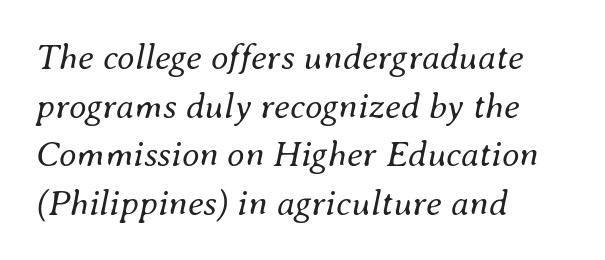
The image shows 36 px regular-weight type, italic (leaning right); set left-aligned, normal line spacing (1.35x), normal letter spacing, not underlined; medium stroke contrast and a small x-height.
